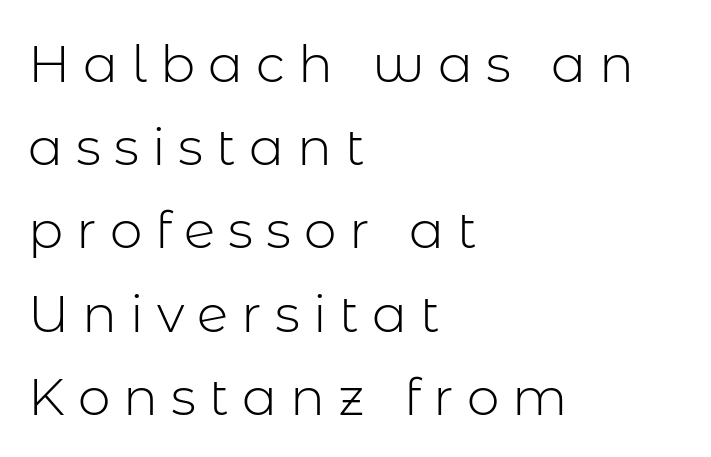
{"serif": "no", "italic": "no", "bold": "no", "weight": "light", "width": "normal", "stroke_contrast": "low", "x_height": "medium", "monospaced": "no", "underline": "no", "align": "left", "line_spacing": "normal", "line_spacing_ratio": 1.6, "letter_spacing": "wide", "letter_spacing_em": 0.25, "glyph_px": 52}
